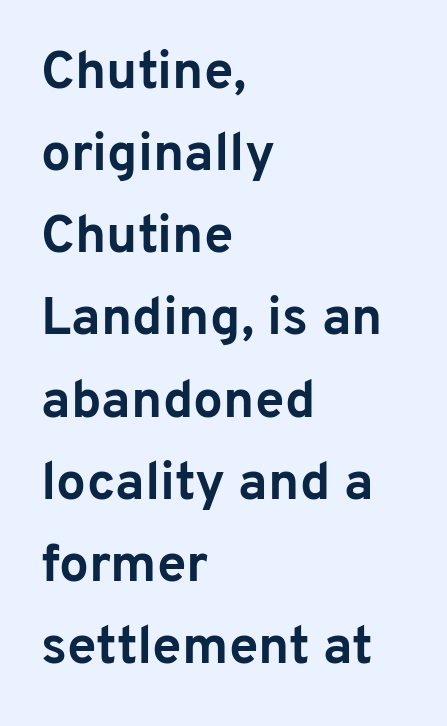
Q: Is the text bold? A: Yes.
Q: Is the text italic (slanted)? A: No, it is upright.
Q: Is the typeface a serif or a sans-serif typeface? A: Sans-serif.
Q: Is the text underlined? A: No.
Q: How is the paragraph aligned? A: Left-aligned.
Q: Is the spacing between letters normal or unusually wide? A: Normal.
Q: Is the spacing between lines tight, normal or loose? A: Normal.
Q: Width (condensed, normal, or wide)? A: Normal.
Q: Stroke contrast? A: Low.
Q: x-height? A: Medium.
Q: Monospaced? A: No.
